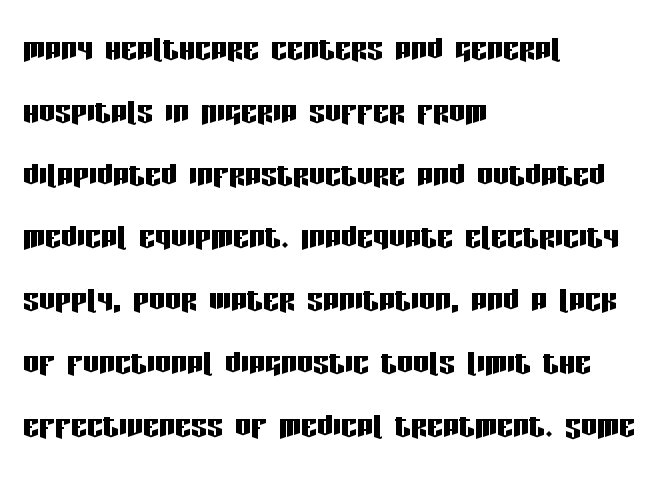
{"serif": "no", "italic": "no", "width": "condensed", "stroke_contrast": "low", "x_height": "large", "monospaced": "no", "underline": "no", "align": "left", "line_spacing": "normal", "line_spacing_ratio": 1.57, "letter_spacing": "normal", "letter_spacing_em": 0.0, "glyph_px": 40}
